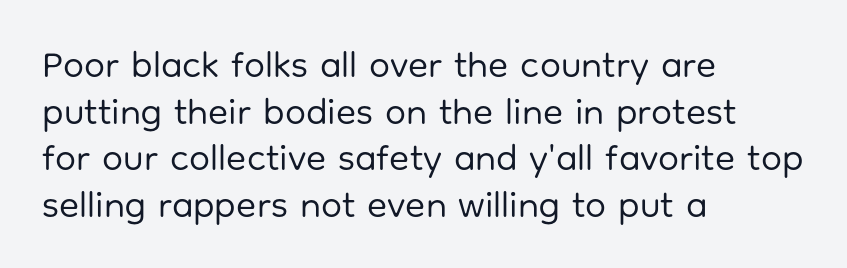
The foot of each line stays bare and open. A typesetter would call this leading conventional body-copy spacing. The horizontal fit of the characters is conventional and even. Each letter keeps its own natural width here, so spacing adapts to shape.
